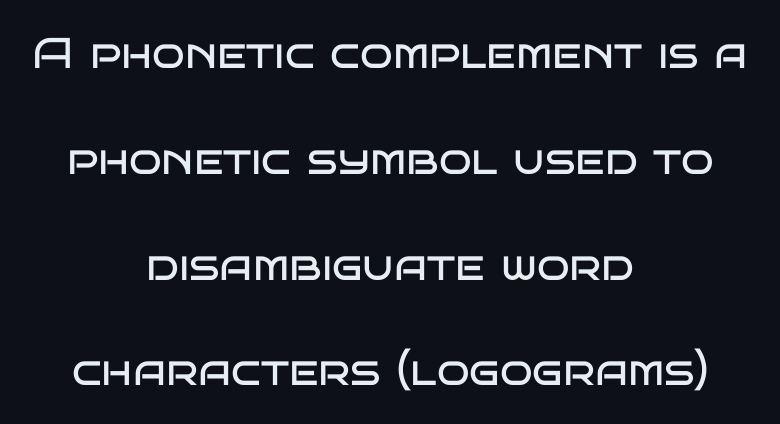
The image shows 43 px regular-weight, wide sans-serif type, upright; set centered, loose line spacing (2.46x), normal letter spacing, not underlined; low stroke contrast and a large x-height.
